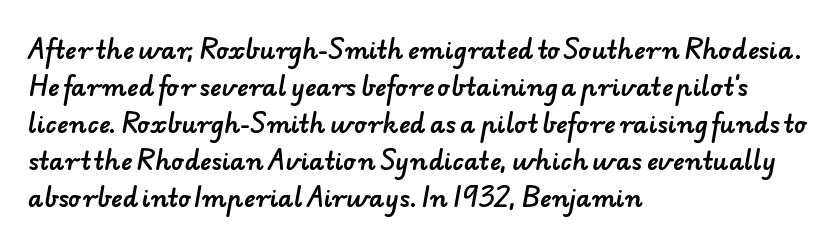
Q: Is the text underlined? A: No.
Q: How is the paragraph aligned? A: Left-aligned.
Q: Is the spacing between letters normal or unusually wide? A: Normal.
Q: Is the spacing between lines tight, normal or loose? A: Normal.
